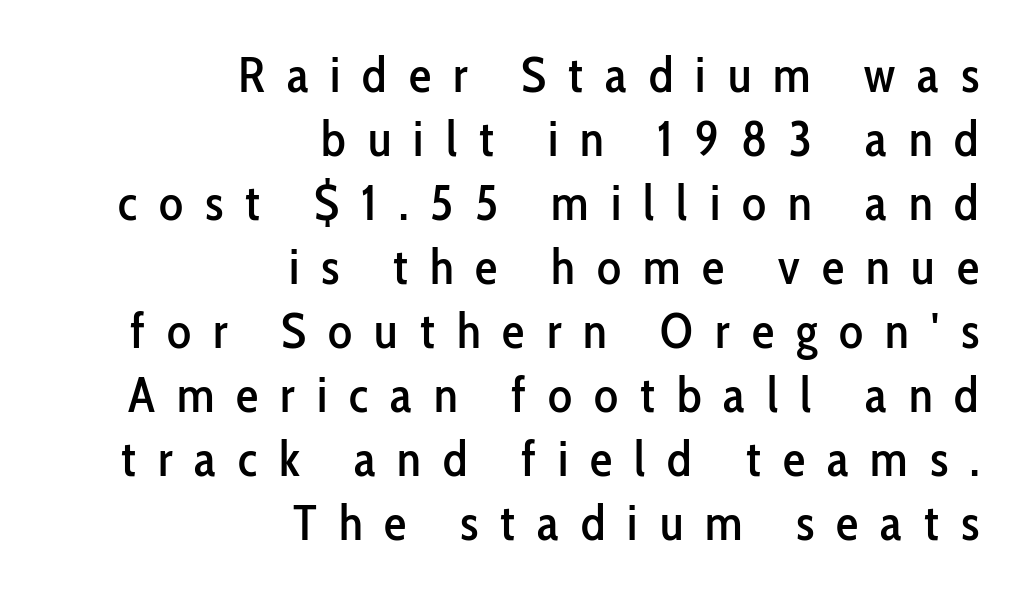
Q: Is the text italic (slanted)? A: No, it is upright.
Q: Is the typeface a serif or a sans-serif typeface? A: Sans-serif.
Q: Is the text underlined? A: No.
Q: How is the paragraph aligned? A: Right-aligned.
Q: Is the spacing between letters normal or unusually wide? A: Unusually wide.
Q: Is the spacing between lines tight, normal or loose? A: Normal.
Q: Width (condensed, normal, or wide)? A: Condensed.
Q: Stroke contrast? A: Low.
Q: x-height? A: Medium.
Q: Monospaced? A: No.
